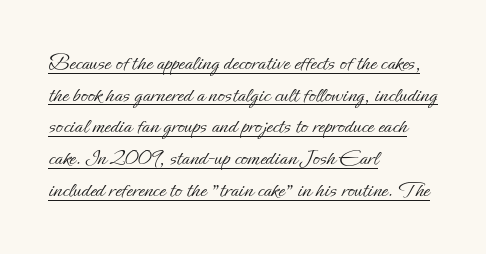
{"bold": "no", "underline": "yes", "align": "left", "line_spacing": "normal", "line_spacing_ratio": 1.38, "letter_spacing": "normal", "letter_spacing_em": 0.0, "glyph_px": 23}
